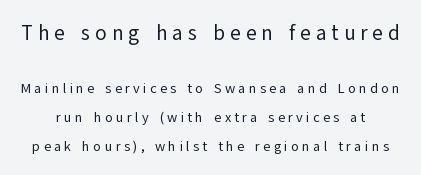
Q: Is the text bold? A: No.
Q: Is the text italic (slanted)? A: No, it is upright.
Q: Is the text underlined? A: No.
Q: Is the spacing between letters normal or unusually wide? A: Unusually wide.
Q: Is the spacing between lines tight, normal or loose? A: Loose.
Q: Which block of text is set in a larger size, the first (top) or the second (bottom)? A: The first (top) one.
